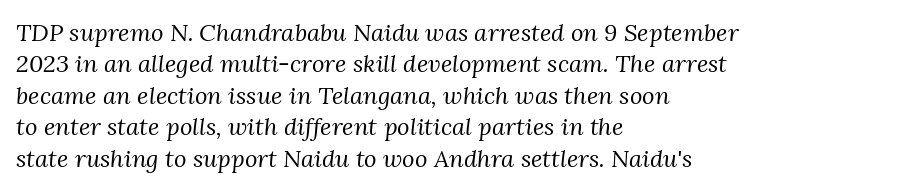
{"italic": "yes", "lean": "right", "slant_degrees": 3, "bold": "no", "underline": "no", "align": "left", "line_spacing": "normal", "line_spacing_ratio": 1.31, "letter_spacing": "normal", "letter_spacing_em": 0.0, "glyph_px": 24}
